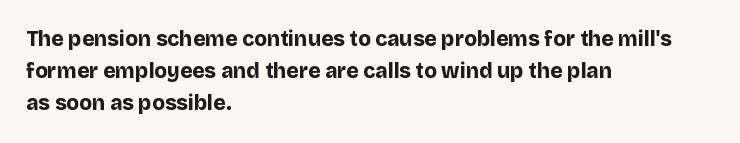
The image shows 21 px bold type, upright; set left-aligned, normal line spacing (1.53x), normal letter spacing, not underlined.
